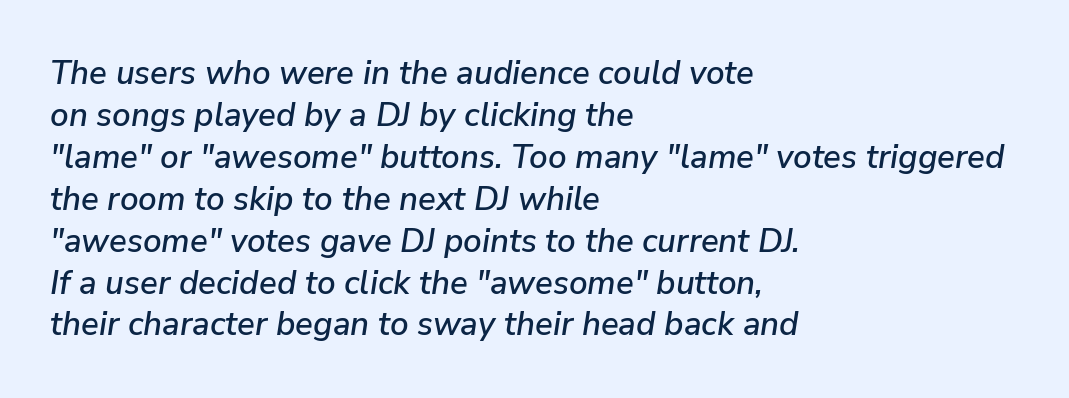
Q: Is the text italic (slanted)? A: Yes, it leans right by about 9 degrees.
Q: Is the text underlined? A: No.
Q: How is the paragraph aligned? A: Left-aligned.
Q: Is the spacing between letters normal or unusually wide? A: Normal.
Q: Is the spacing between lines tight, normal or loose? A: Normal.
Q: Width (condensed, normal, or wide)? A: Normal.
Q: Stroke contrast? A: Low.
Q: x-height? A: Medium.
Q: Monospaced? A: No.
